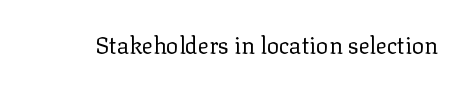
The image shows 23 px text type, upright; set normal letter spacing, not underlined.
